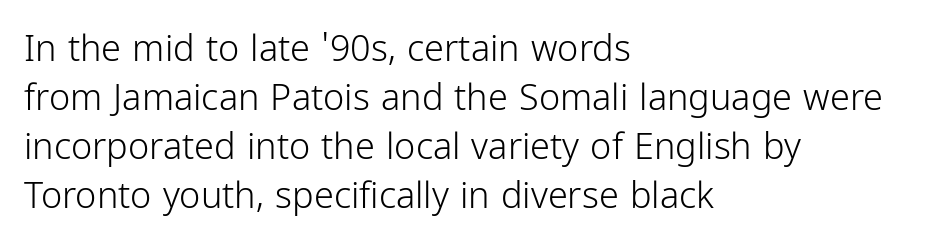
Underlining? Definitely not there. If you measured baseline to baseline, you'd find a middling distance. The typeface has the unassuming heft of standard copy or less. Characters follow at the spacing the type designer built in. Regarding serifs, this sample does without them.
